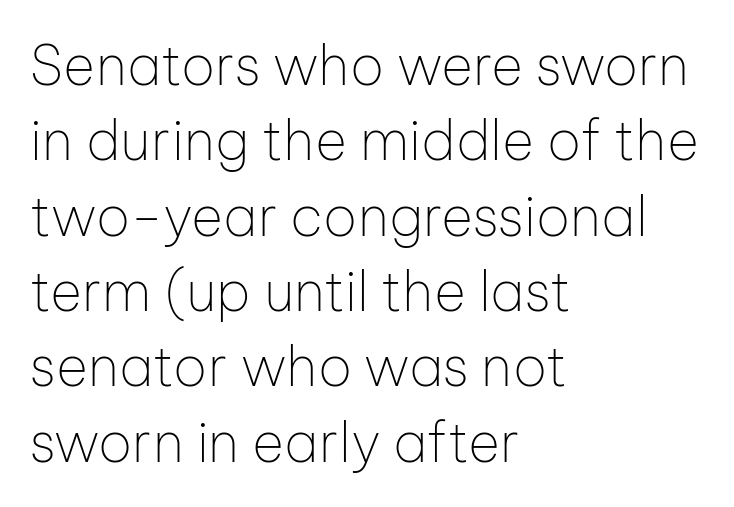
Typographically, this falls in the sans-serif category. Glance below the letters and you will spot only blank space. Tracking here is standard; glyphs follow each other at the usual distance. No heavy texture on the line: the type isn't bold.
